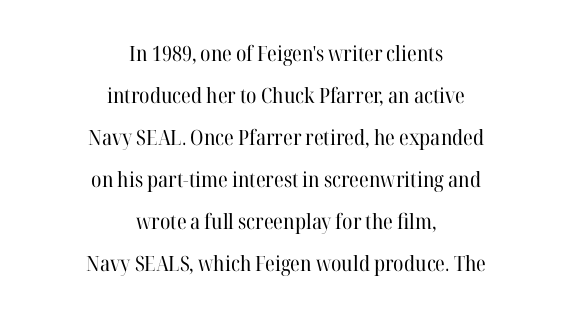
The space between consecutive lines is lavish. Typeset on center — no edge is straight. The axis of the letterforms is exactly vertical. The gaps between neighbouring characters are ordinary and unremarkable.
